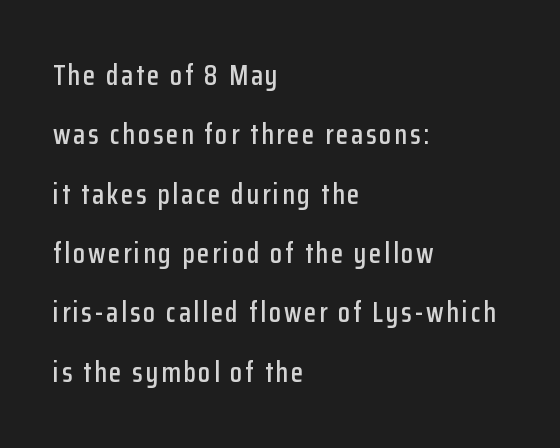
Q: Is the text italic (slanted)? A: No, it is upright.
Q: Is the typeface a serif or a sans-serif typeface? A: Sans-serif.
Q: Is the text underlined? A: No.
Q: How is the paragraph aligned? A: Left-aligned.
Q: Is the spacing between lines tight, normal or loose? A: Loose.
Q: Width (condensed, normal, or wide)? A: Condensed.
Q: Stroke contrast? A: Low.
Q: x-height? A: Medium.
Q: Monospaced? A: No.
